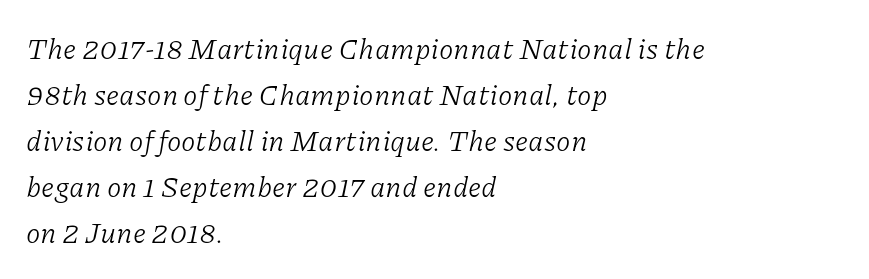
The image shows 29 px light serif type, italic (leaning right); set left-aligned, normal line spacing (1.59x), normal letter spacing, not underlined; low stroke contrast and a medium x-height.
